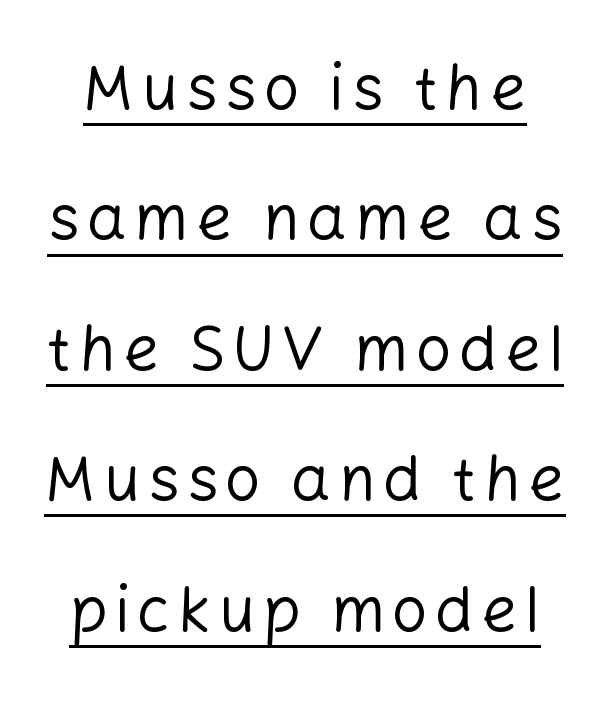
{"serif": "no", "italic": "no", "bold": "no", "weight": "regular", "width": "normal", "stroke_contrast": "low", "x_height": "medium", "monospaced": "no", "underline": "yes", "line_spacing": "loose", "line_spacing_ratio": 2.07, "glyph_px": 63}
